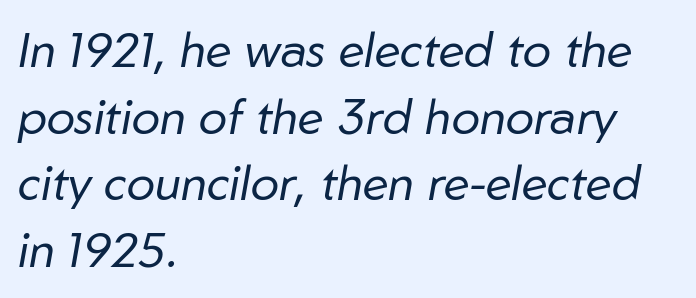
Character widths vary here, with narrow letters taking less room than wide ones. Italic: yes, the glyphs are oblique. A classic flush-left, rag-right setting is used for this passage. This rendering leaves character spacing at its baseline value. The baseline area is clear. This sample keeps an unexceptional amount of space between lines.
